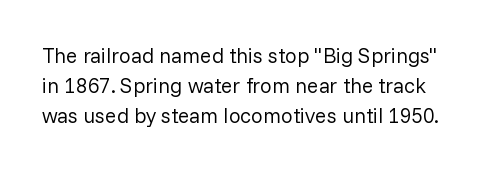
The words here are not underlined. Caption: face not bold, strokes unweighted. Notice how descenders clear the ascenders below comfortably — that's standard leading. The lettering holds an erect, upright posture throughout. Default kerning and tracking; the words read as compact shapes.
